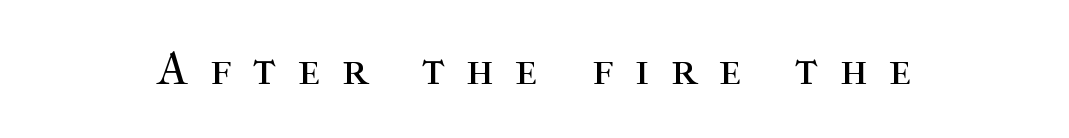
Q: Is the text bold? A: No.
Q: Is the text italic (slanted)? A: No, it is upright.
Q: Is the typeface a serif or a sans-serif typeface? A: Serif.
Q: Is the text underlined? A: No.
Q: Is the spacing between letters normal or unusually wide? A: Unusually wide.
Q: Width (condensed, normal, or wide)? A: Normal.
Q: Stroke contrast? A: High.
Q: x-height? A: Medium.
Q: Monospaced? A: No.
